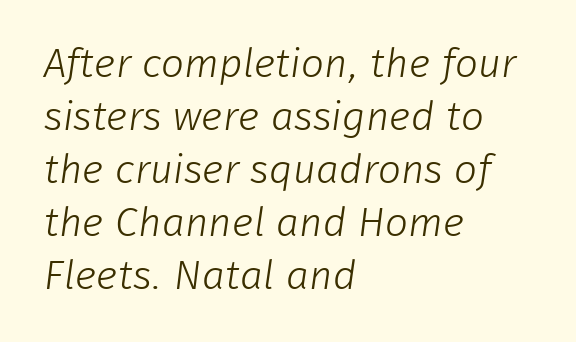
The image shows 41 px light sans-serif type; set left-aligned, normal line spacing (1.29x), normal letter spacing, not underlined; low stroke contrast and a medium x-height.
